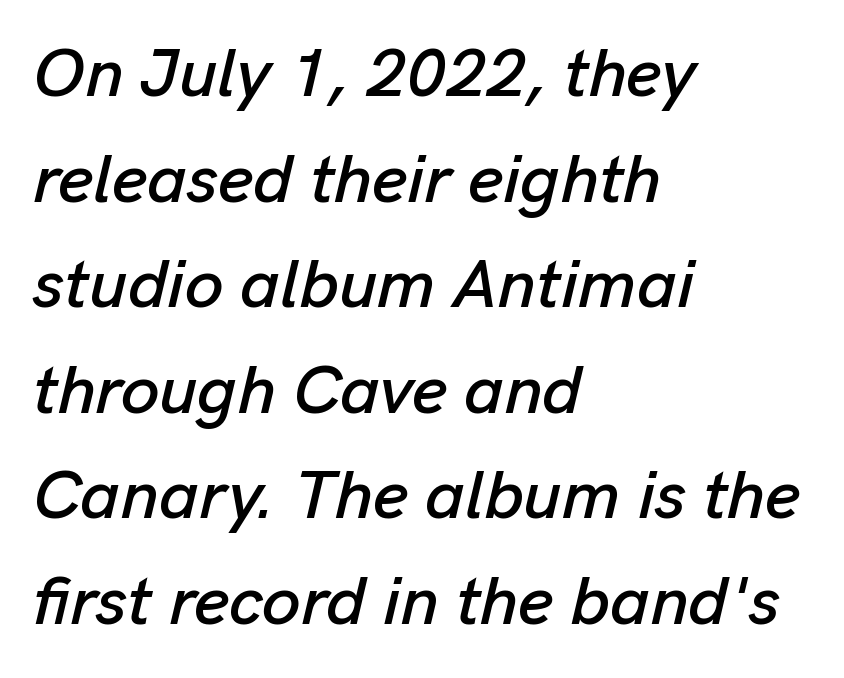
The image shows 69 px text type, italic (leaning right); set left-aligned, normal line spacing (1.53x), normal letter spacing, not underlined; low stroke contrast and a medium x-height.
